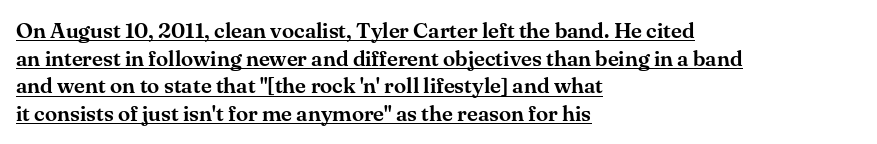
The image shows 22 px text type, upright; set left-aligned, normal line spacing (1.26x), normal letter spacing, underlined.
